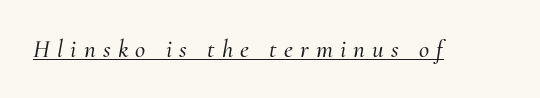
Short note: letters widely spaced. The passage shown leans; its letterforms are oblique. The string is rendered with underlining switched on.
